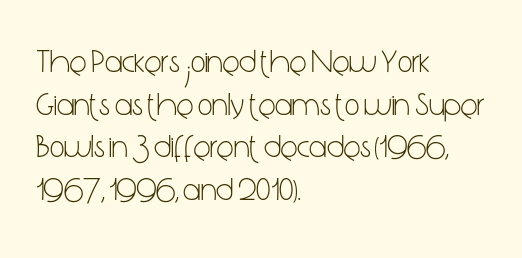
Q: Is the text bold? A: No.
Q: Is the text italic (slanted)? A: No, it is upright.
Q: Is the typeface a serif or a sans-serif typeface? A: Sans-serif.
Q: Is the text underlined? A: No.
Q: How is the paragraph aligned? A: Left-aligned.
Q: Is the spacing between letters normal or unusually wide? A: Normal.
Q: Is the spacing between lines tight, normal or loose? A: Normal.
Q: Width (condensed, normal, or wide)? A: Condensed.
Q: Stroke contrast? A: Low.
Q: x-height? A: Medium.
Q: Monospaced? A: No.
